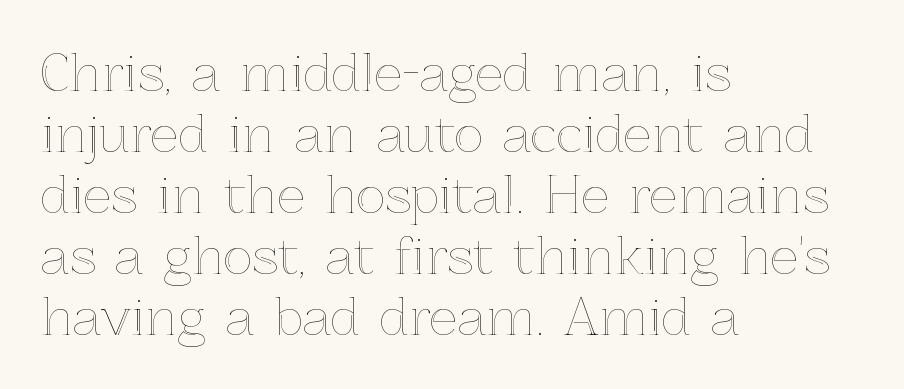
Q: Is the text italic (slanted)? A: No, it is upright.
Q: Is the text underlined? A: No.
Q: How is the paragraph aligned? A: Left-aligned.
Q: Is the spacing between letters normal or unusually wide? A: Normal.
Q: Width (condensed, normal, or wide)? A: Normal.
Q: x-height? A: Medium.
Q: Monospaced? A: No.
